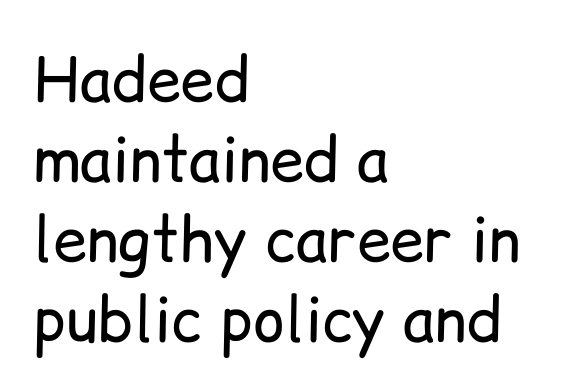
{"serif": "no", "italic": "no", "bold": "no", "weight": "regular", "width": "normal", "stroke_contrast": "low", "x_height": "medium", "monospaced": "no", "underline": "no", "align": "left", "line_spacing": "normal", "line_spacing_ratio": 1.31, "letter_spacing": "normal", "letter_spacing_em": 0.0, "glyph_px": 61}
